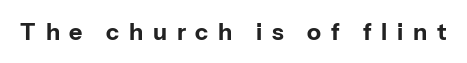
{"italic": "no", "bold": "yes", "underline": "no", "letter_spacing": "wide", "letter_spacing_em": 0.42, "glyph_px": 23}
